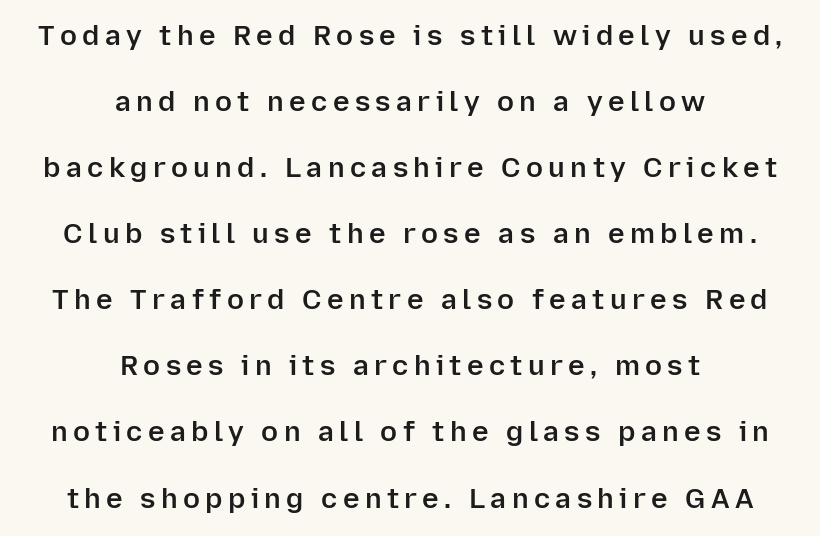
{"serif": "no", "italic": "no", "bold": "semi", "weight": "semibold", "width": "normal", "stroke_contrast": "low", "x_height": "medium", "monospaced": "no", "underline": "no", "align": "center", "line_spacing": "loose", "line_spacing_ratio": 2.36, "glyph_px": 28}
